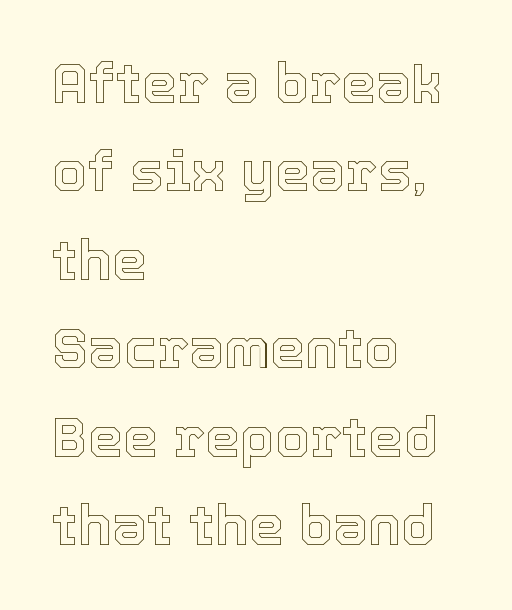
The image shows 56 px text type, upright; set left-aligned, normal line spacing (1.58x), normal letter spacing, not underlined; a medium x-height.
